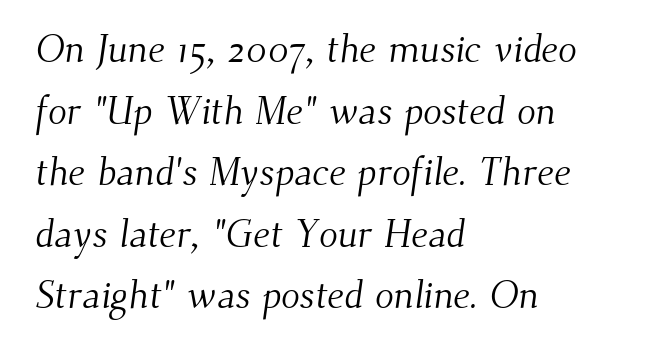
{"serif": "yes", "bold": "no", "weight": "light", "width": "normal", "stroke_contrast": "medium", "x_height": "small", "monospaced": "no", "underline": "no", "align": "left", "line_spacing": "normal", "line_spacing_ratio": 1.58, "letter_spacing": "normal", "letter_spacing_em": 0.0, "glyph_px": 39}
